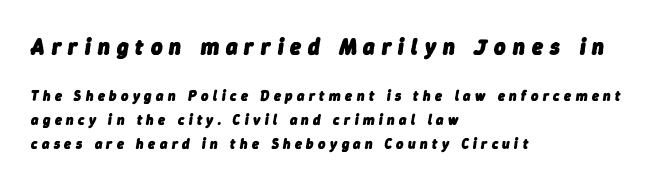
The image shows 22 px bold type, italic (leaning right); set left-aligned, line spacing 1.71x, unusually wide letter spacing (+0.32 em), not underlined; the first (top) block is 1.57x larger.
